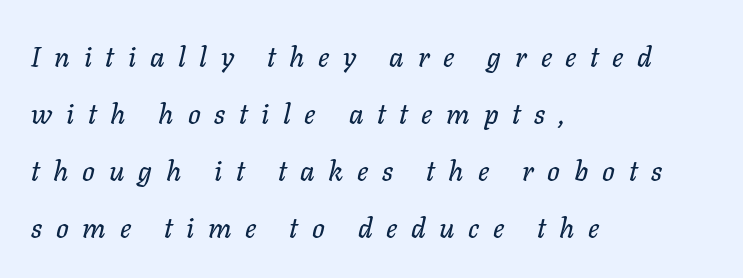
{"italic": "yes", "lean": "right", "slant_degrees": 11, "width": "normal", "stroke_contrast": "low", "x_height": "medium", "monospaced": "no", "underline": "no", "align": "left", "line_spacing": "loose", "line_spacing_ratio": 2.03, "letter_spacing": "wide", "letter_spacing_em": 0.49, "glyph_px": 28}
